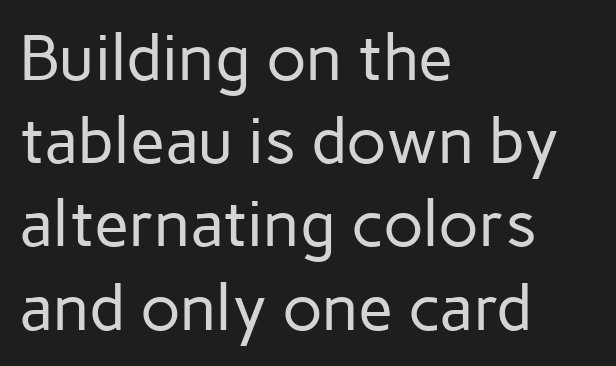
Q: Is the text bold? A: No.
Q: Is the text italic (slanted)? A: No, it is upright.
Q: Is the typeface a serif or a sans-serif typeface? A: Sans-serif.
Q: Is the text underlined? A: No.
Q: How is the paragraph aligned? A: Left-aligned.
Q: Is the spacing between letters normal or unusually wide? A: Normal.
Q: Is the spacing between lines tight, normal or loose? A: Normal.
Q: Width (condensed, normal, or wide)? A: Normal.
Q: Stroke contrast? A: Low.
Q: x-height? A: Medium.
Q: Monospaced? A: No.
